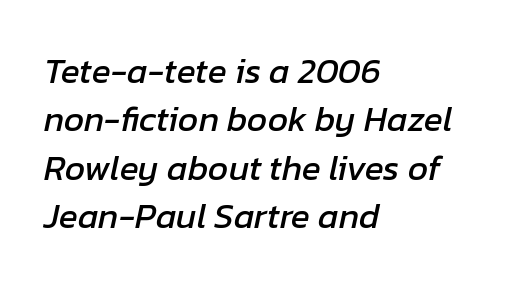
The image shows 35 px text type, italic (leaning right); set left-aligned, normal line spacing (1.38x), normal letter spacing, not underlined; low stroke contrast and a medium x-height.
